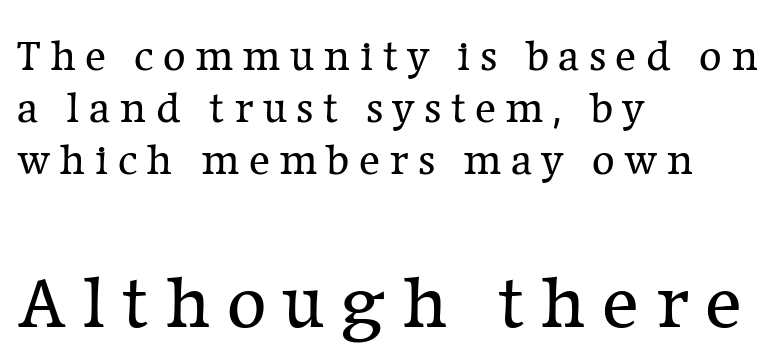
Q: Is the text bold? A: No.
Q: Is the text italic (slanted)? A: No, it is upright.
Q: Is the typeface a serif or a sans-serif typeface? A: Serif.
Q: Is the text underlined? A: No.
Q: How is the paragraph aligned? A: Left-aligned.
Q: Is the spacing between letters normal or unusually wide? A: Unusually wide.
Q: Which block of text is set in a larger size, the first (top) or the second (bottom)? A: The second (bottom) one.
Q: Width (condensed, normal, or wide)? A: Normal.
Q: Stroke contrast? A: Low.
Q: x-height? A: Medium.
Q: Monospaced? A: No.
